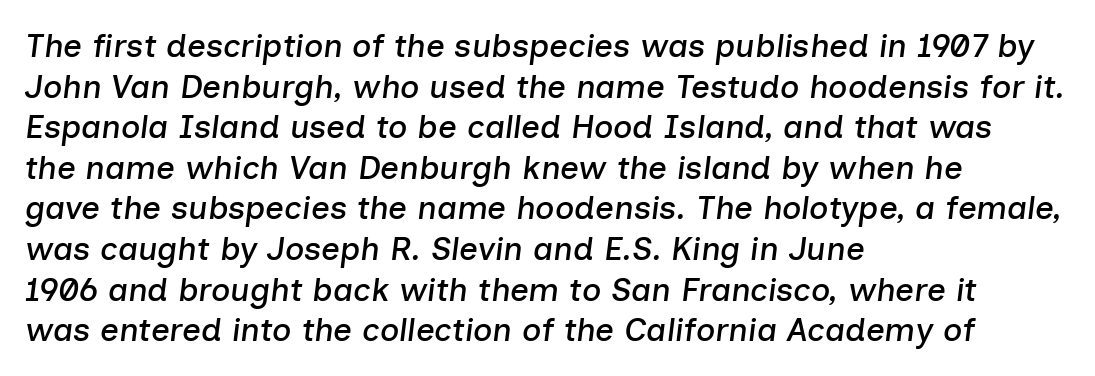
{"italic": "yes", "lean": "right", "slant_degrees": 7, "width": "normal", "stroke_contrast": "low", "x_height": "medium", "monospaced": "no", "underline": "no", "align": "left", "line_spacing_ratio": 1.23, "letter_spacing": "normal", "letter_spacing_em": 0.0, "glyph_px": 33}
